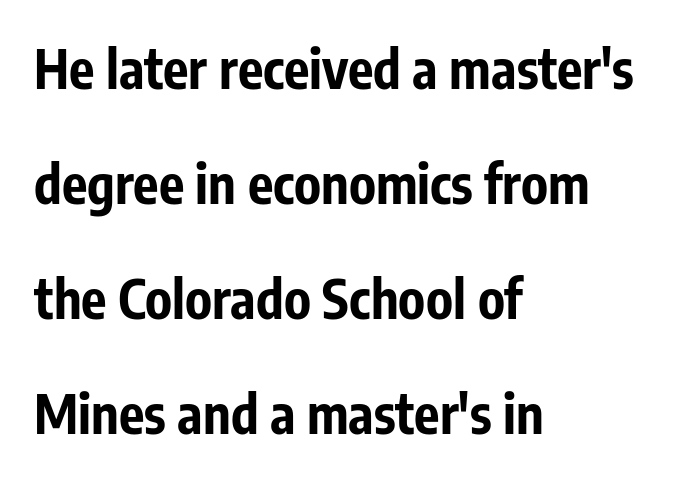
Heavy, bold letterforms. Are there feet on the stems? There aren't — it's a sans. The passage is arranged the way most books set body copy — flush left. The words here are not underlined. Whoever set this chose breathing room over compactness in the vertical rhythm.
